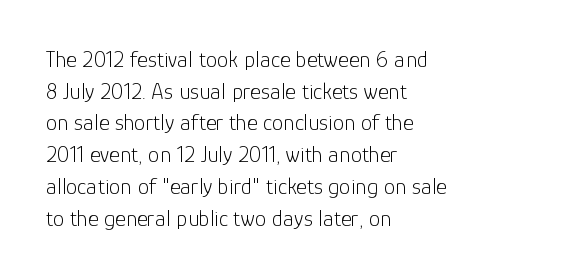
The image shows 23 px text type, upright; set left-aligned, normal line spacing (1.38x), normal letter spacing, not underlined.
